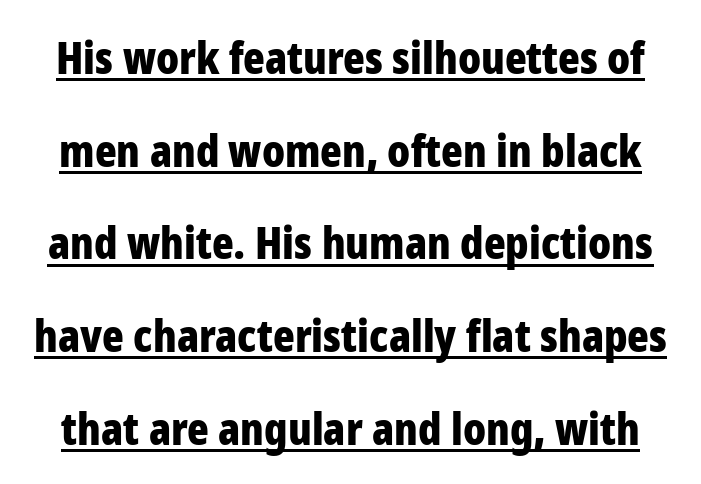
The image shows 45 px bold, condensed sans-serif type, upright; set loose line spacing (2.06x), normal letter spacing, underlined; low stroke contrast and a medium x-height.
